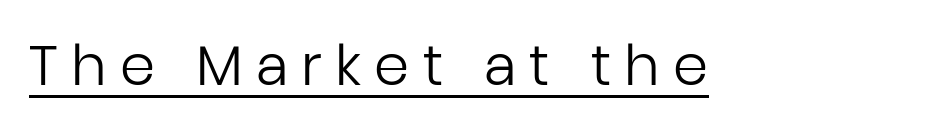
Q: Is the text bold? A: No.
Q: Is the text italic (slanted)? A: No, it is upright.
Q: Is the typeface a serif or a sans-serif typeface? A: Sans-serif.
Q: Is the text underlined? A: Yes.
Q: Is the spacing between letters normal or unusually wide? A: Unusually wide.
Q: Width (condensed, normal, or wide)? A: Normal.
Q: Stroke contrast? A: Low.
Q: x-height? A: Medium.
Q: Monospaced? A: No.
